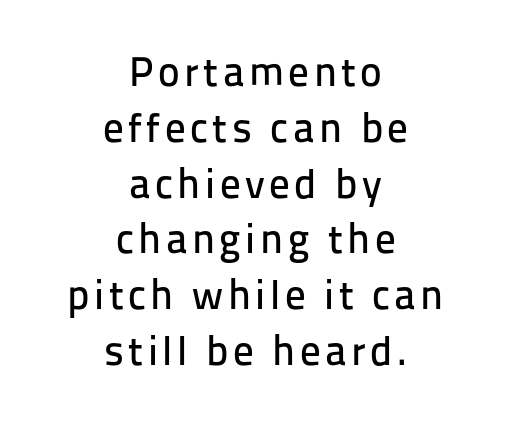
The rendering uses natural spacing where letterforms have individual widths. Posture: vertical. Rule under the text: the space is simply empty. Centered paragraph, ragged on both sides.
